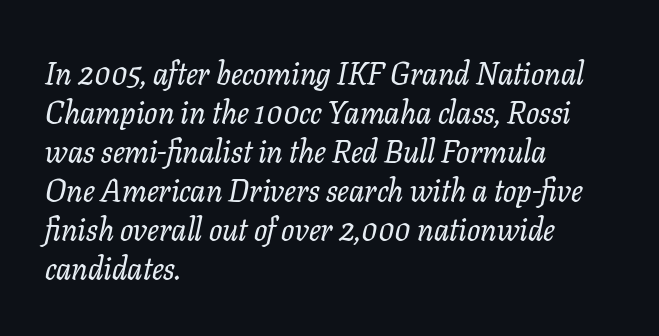
The image shows 31 px serif type, italic (leaning right); set left-aligned, normal line spacing (1.26x), normal letter spacing, not underlined; low stroke contrast and a medium x-height.
